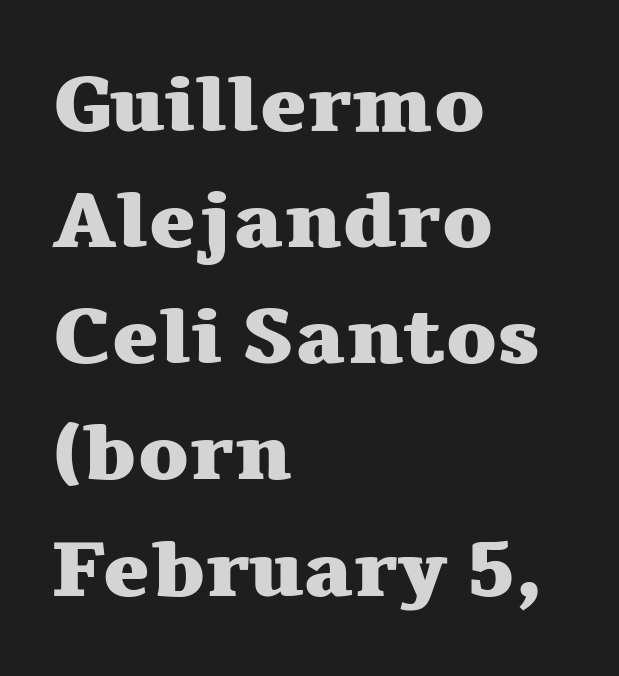
Note: serifs present on the glyphs. You could not count columns in this text — the font is proportionally spaced. Does the leading feel generous? No, just average. If you drew a ruler down the left edge, every line would touch it. Style check: upright. The sample has been set heavy, in full bold.
